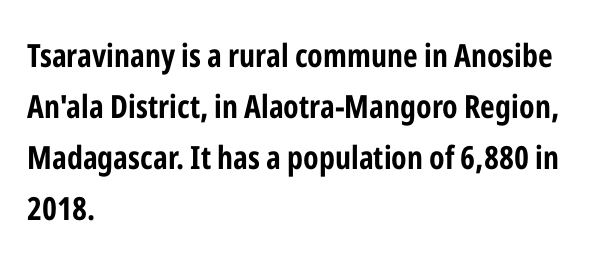
{"serif": "no", "italic": "no", "bold": "yes", "weight": "bold", "width": "condensed", "stroke_contrast": "low", "x_height": "medium", "monospaced": "no", "underline": "no", "align": "left", "line_spacing": "normal", "line_spacing_ratio": 1.59, "letter_spacing": "normal", "letter_spacing_em": 0.0, "glyph_px": 32}
